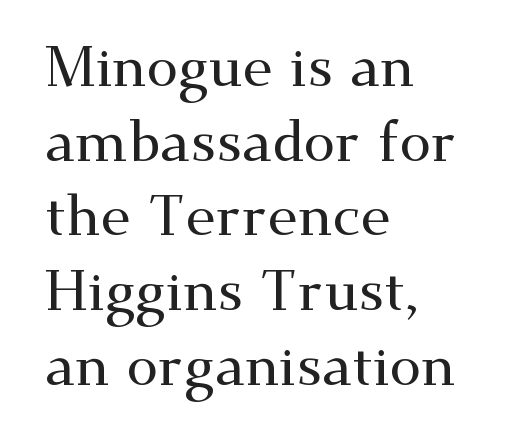
Q: Is the text italic (slanted)? A: No, it is upright.
Q: Is the typeface a serif or a sans-serif typeface? A: Serif.
Q: Is the text underlined? A: No.
Q: How is the paragraph aligned? A: Left-aligned.
Q: Is the spacing between letters normal or unusually wide? A: Normal.
Q: Is the spacing between lines tight, normal or loose? A: Normal.
Q: Width (condensed, normal, or wide)? A: Wide.
Q: Stroke contrast? A: Medium.
Q: x-height? A: Small.
Q: Monospaced? A: No.
